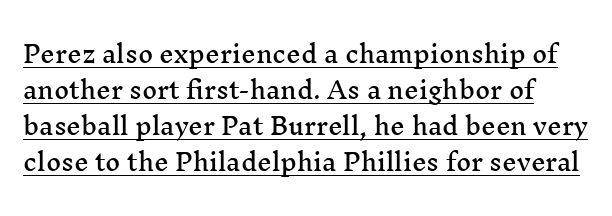
{"italic": "no", "underline": "yes", "line_spacing": "normal", "line_spacing_ratio": 1.57, "letter_spacing": "normal", "letter_spacing_em": 0.0, "glyph_px": 23}
